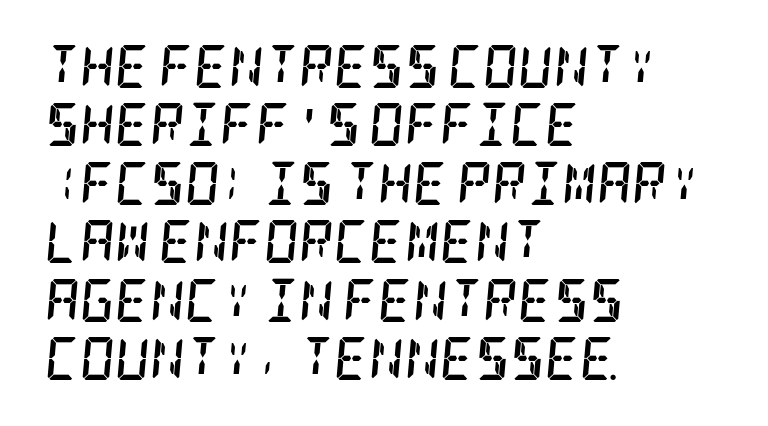
Q: Is the text bold? A: Yes.
Q: Is the text italic (slanted)? A: Yes, it leans right by about 5 degrees.
Q: Is the typeface a serif or a sans-serif typeface? A: Serif.
Q: Is the text underlined? A: No.
Q: How is the paragraph aligned? A: Left-aligned.
Q: Is the spacing between letters normal or unusually wide? A: Normal.
Q: Is the spacing between lines tight, normal or loose? A: Normal.
Q: Width (condensed, normal, or wide)? A: Condensed.
Q: Stroke contrast? A: Low.
Q: x-height? A: Large.
